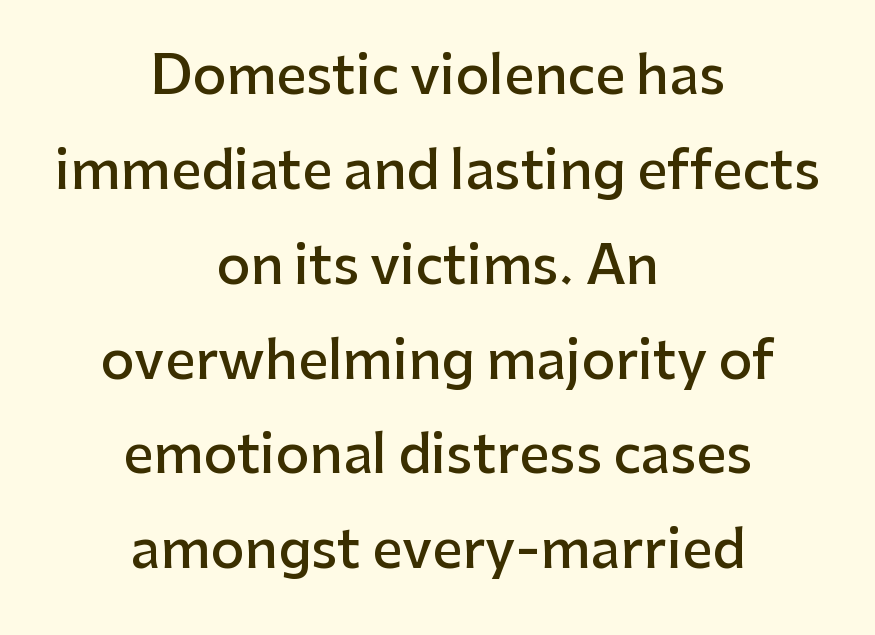
{"serif": "no", "italic": "no", "bold": "semi", "weight": "semibold", "width": "normal", "stroke_contrast": "low", "x_height": "medium", "monospaced": "no", "underline": "no", "align": "center", "line_spacing_ratio": 1.79, "letter_spacing": "normal", "letter_spacing_em": 0.0, "glyph_px": 53}
